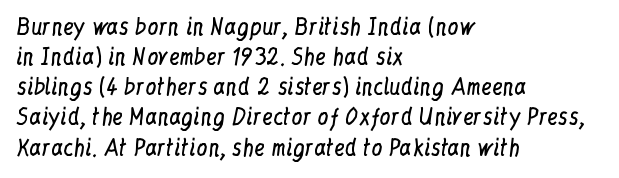
The letterforms sit shoulder to shoulder at normal distance. The space directly below the letters is spotless. Counters stay open thanks to moderate or lighter strokes. The vertical gap from one line to the next is medium. The ragged edge is on the right, which tells us the setting is flush left.
